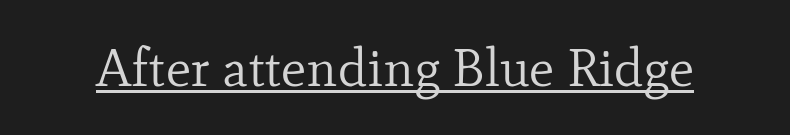
Each stroke keeps to a modest, everyday thickness or less. A typesetter would label this face a serif. A typesetter would call this zero additional tracking. These characters rest on top of a visible drawn line.
